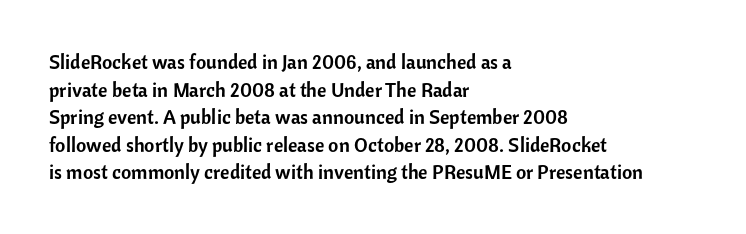
The image shows 20 px text type, upright; set left-aligned, normal line spacing (1.38x), normal letter spacing, not underlined.
